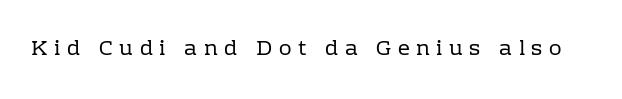
The image shows 21 px text type, upright; set unusually wide letter spacing (+0.31 em), not underlined.
